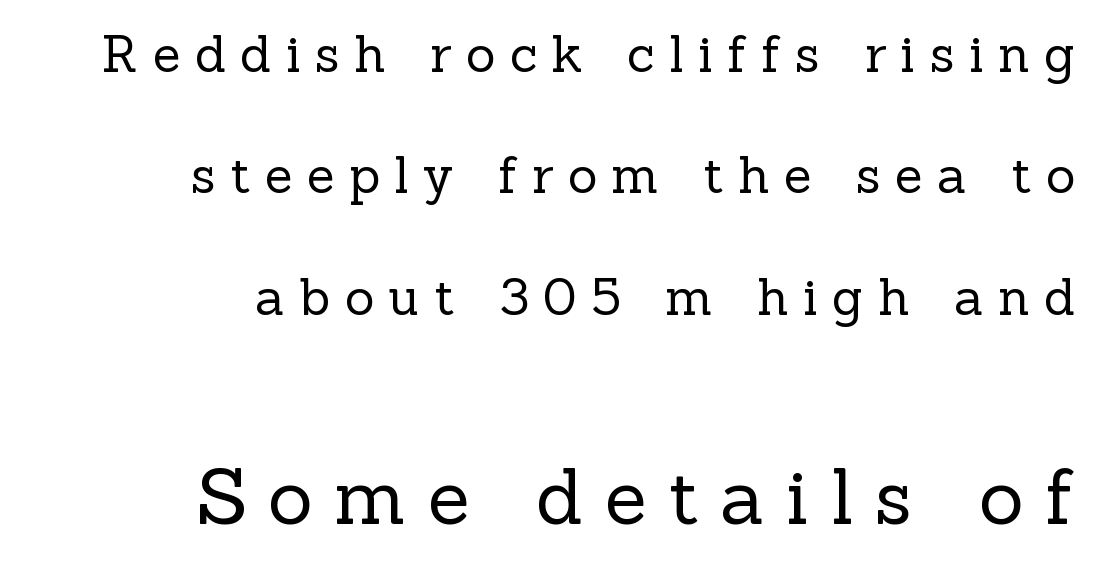
{"serif": "yes", "italic": "no", "bold": "no", "weight": "regular", "width": "normal", "x_height": "medium", "monospaced": "no", "underline": "no", "align": "right", "line_spacing": "loose", "line_spacing_ratio": 2.38, "letter_spacing": "wide", "letter_spacing_em": 0.28, "larger_block": "second", "size_ratio": 1.51, "glyph_px": 77}
